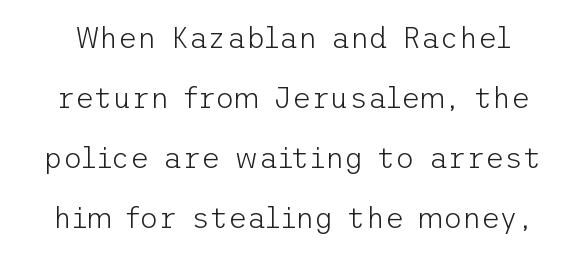
{"serif": "no", "italic": "no", "bold": "no", "weight": "light", "width": "normal", "stroke_contrast": "low", "x_height": "medium", "underline": "no", "line_spacing": "loose", "line_spacing_ratio": 2.07, "letter_spacing": "normal", "letter_spacing_em": 0.0, "glyph_px": 29}
